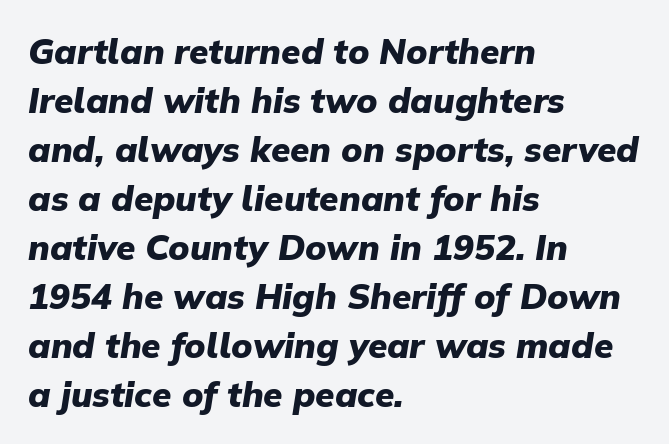
Q: Is the text bold? A: Yes.
Q: Is the text italic (slanted)? A: Yes, it leans right by about 9 degrees.
Q: Is the text underlined? A: No.
Q: How is the paragraph aligned? A: Left-aligned.
Q: Is the spacing between letters normal or unusually wide? A: Normal.
Q: Is the spacing between lines tight, normal or loose? A: Normal.
Q: Width (condensed, normal, or wide)? A: Normal.
Q: Stroke contrast? A: Low.
Q: x-height? A: Medium.
Q: Monospaced? A: No.
